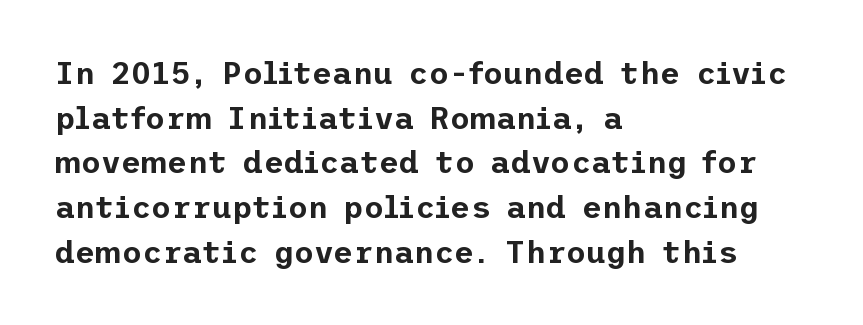
The image shows 31 px sans-serif type, upright; set left-aligned, normal line spacing (1.44x), normal letter spacing, not underlined; low stroke contrast and a medium x-height.
